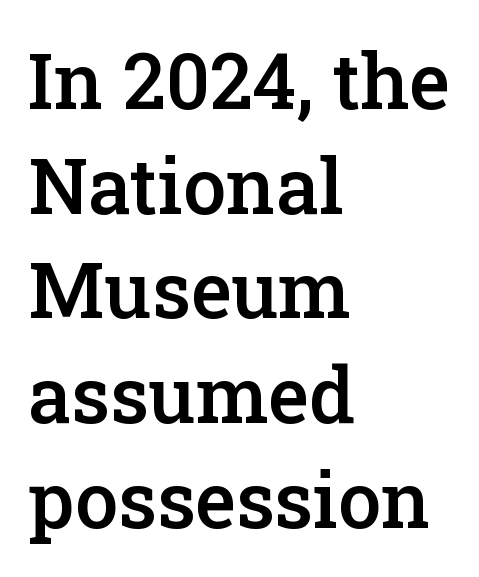
{"serif": "yes", "italic": "no", "bold": "semi", "weight": "semibold", "width": "normal", "stroke_contrast": "low", "x_height": "medium", "monospaced": "no", "underline": "no", "align": "left", "line_spacing": "normal", "line_spacing_ratio": 1.36, "letter_spacing": "normal", "letter_spacing_em": 0.0, "glyph_px": 77}
